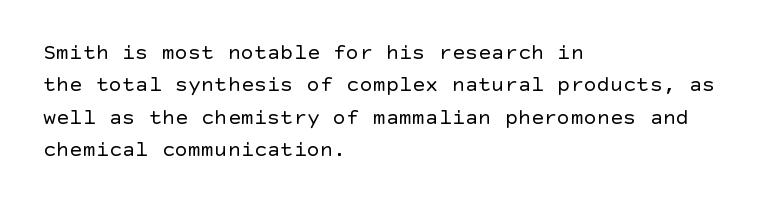
Q: Is the text bold? A: No.
Q: Is the text italic (slanted)? A: No, it is upright.
Q: Is the text underlined? A: No.
Q: How is the paragraph aligned? A: Left-aligned.
Q: Is the spacing between letters normal or unusually wide? A: Normal.
Q: Is the spacing between lines tight, normal or loose? A: Normal.
